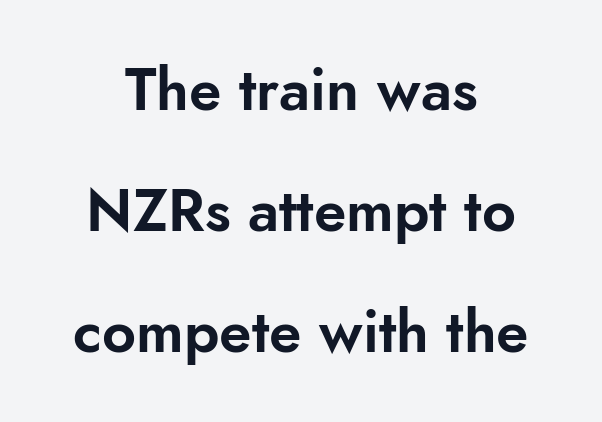
Caption: standard tracking, unaltered. Think of a printed novel: that variable character pitch is what you see here. Bare-footed words on every line. Posture: straight, roman, zero tilt.
